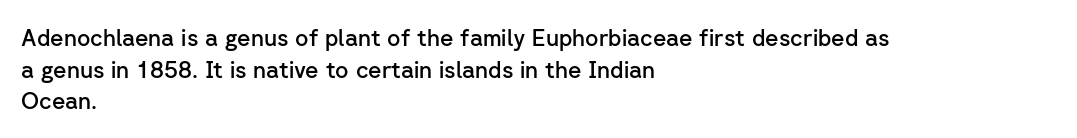
Q: Is the text bold? A: Semi-bold.
Q: Is the text italic (slanted)? A: No, it is upright.
Q: Is the text underlined? A: No.
Q: How is the paragraph aligned? A: Left-aligned.
Q: Is the spacing between letters normal or unusually wide? A: Normal.
Q: Is the spacing between lines tight, normal or loose? A: Normal.
